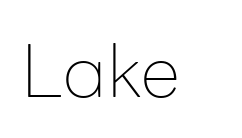
The image shows 72 px thin sans-serif type, upright; set normal letter spacing, not underlined; low stroke contrast and a medium x-height.
